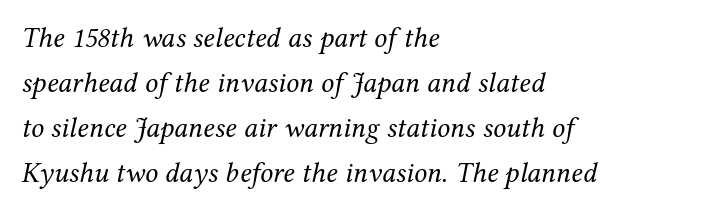
The letters advance in unequal steps, a hallmark of proportional type. You can tell it's italic because the verticals aren't actually vertical. You can tell from the footed stems that serif type was used. A light-to-regular cut is what we see here. The paragraph has a hard left edge and a soft right edge. The line texture is even and compact thanks to regular tracking.
